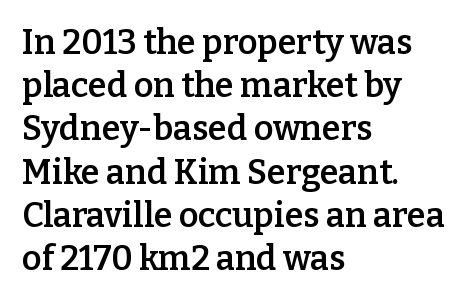
The image shows 34 px semibold serif type, upright; set left-aligned, normal line spacing (1.27x), normal letter spacing, not underlined; low stroke contrast and a medium x-height.
